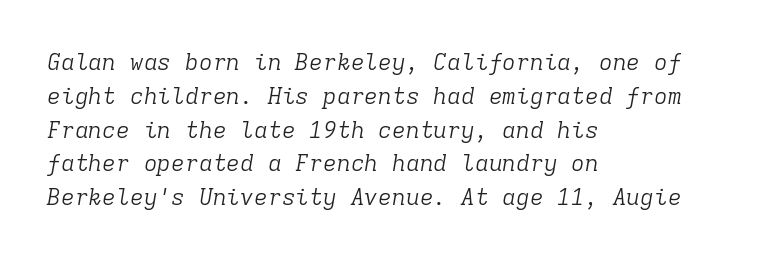
How are the letters spaced? Ordinarily, with no added tracking. Just letters on the line, the space beneath them empty. The cut favours lightness, reaching ordinary text weight at its darkest. Left-aligned paragraph, ragged on the right. The lines sit at an ordinary, default distance from one another. The face used here has a pronounced slope to its letters.
